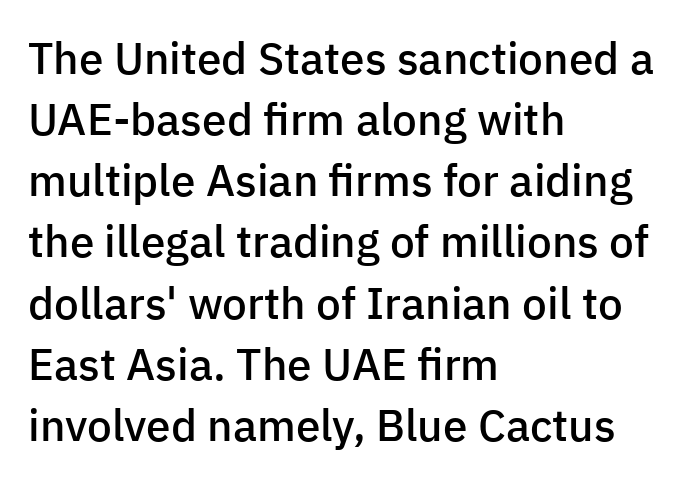
Inter-character spacing is left at the font's built-in metrics. Each letter keeps its own natural width here, so spacing adapts to shape. Whoever set this chose a conventional vertical rhythm. Horizontally, the lines are justified to the leading edge only. Has an underline been added? It has not. Tall strokes in this sample are plumb rather than angled.
